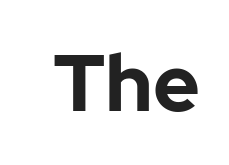
The image shows 80 px bold sans-serif type, upright; set normal letter spacing, not underlined; low stroke contrast and a medium x-height.
